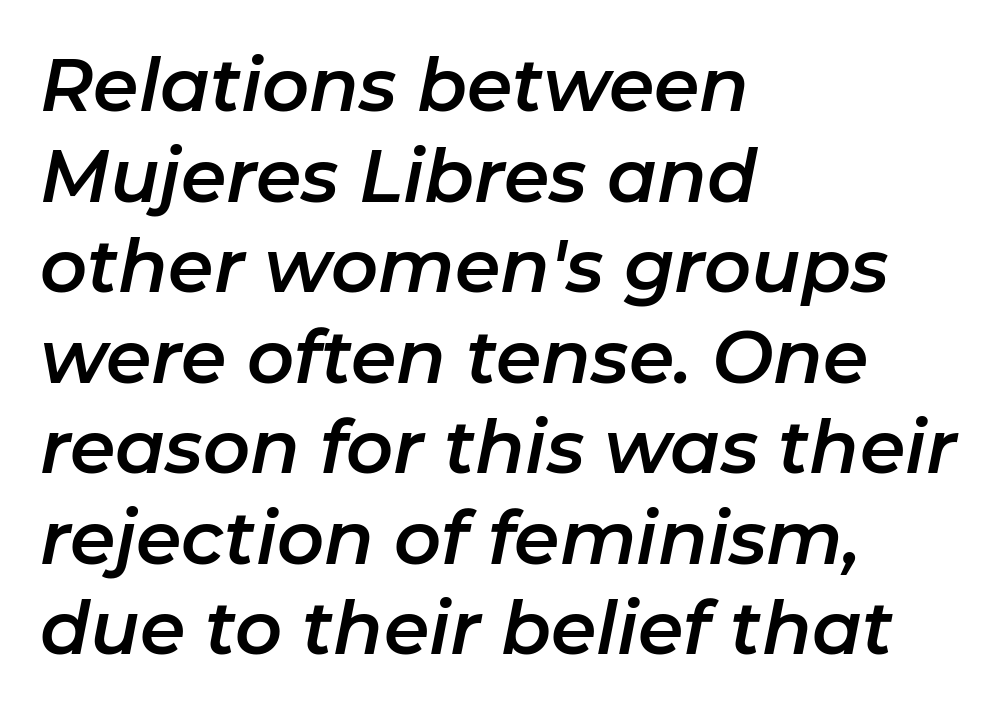
Spacing between characters is what you'd get straight out of the box. Quick note: underline off. Proportional: the letters do not fall into vertical columns. The specimen reads as italic at a glance. Reading down the block, your eye returns to a fixed left position each line.
